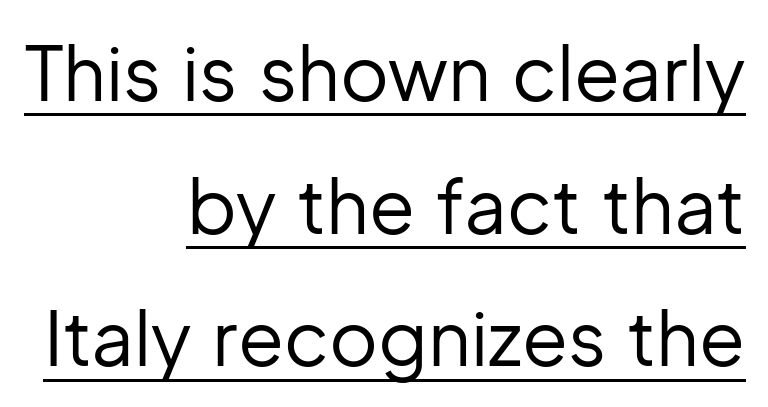
Think standard paragraph weight, or any step lighter than that. These lines stack with their right ends in a neat column. The typeface chosen for these lines omits serifs. A rule runs beneath these lines of type. Designer's note — italics off, roman on. You could not count columns in this text — the font is proportionally spaced.
